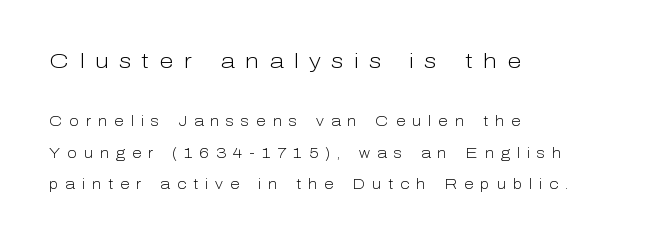
The image shows 21 px text type, upright; set left-aligned, loose line spacing (2.25x), unusually wide letter spacing (+0.5 em), not underlined; the first (top) block is 1.5x larger.
